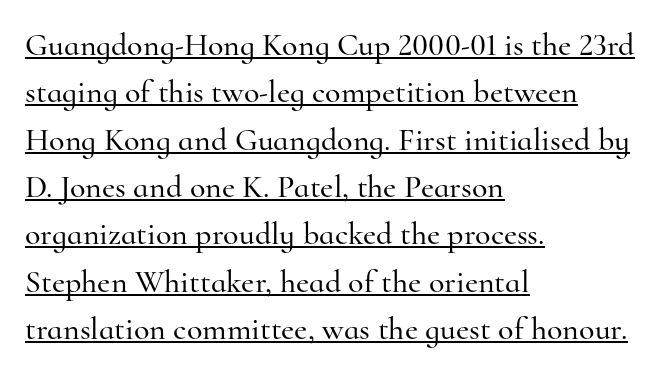
The image shows 32 px serif type, upright; set left-aligned, normal line spacing (1.48x), normal letter spacing, underlined; high stroke contrast and a small x-height.
